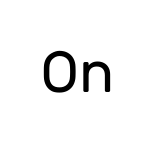
Q: Is the text bold? A: No.
Q: Is the text italic (slanted)? A: No, it is upright.
Q: Is the typeface a serif or a sans-serif typeface? A: Sans-serif.
Q: Is the text underlined? A: No.
Q: Is the spacing between letters normal or unusually wide? A: Normal.
Q: Width (condensed, normal, or wide)? A: Normal.
Q: Stroke contrast? A: Low.
Q: x-height? A: Medium.
Q: Monospaced? A: No.
